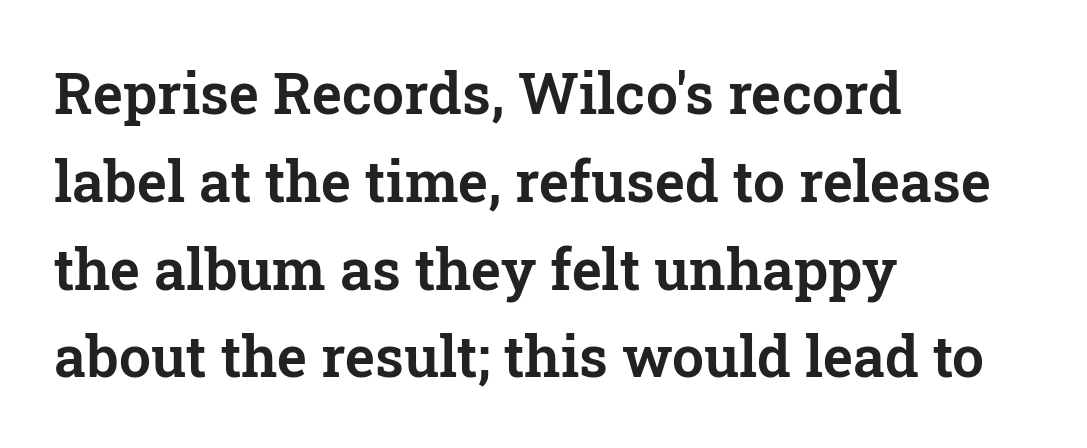
The image shows 57 px serif type, upright; set left-aligned, normal line spacing (1.54x), normal letter spacing, not underlined; low stroke contrast and a medium x-height.
